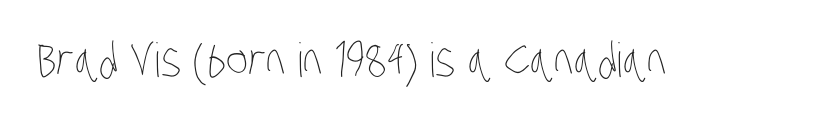
You could not count columns in this text — the font is proportionally spaced. The rendering keeps characters at their native spacing. The cut favours lightness, reaching ordinary text weight at its darkest. Any mark beneath the type? The region is blank.
